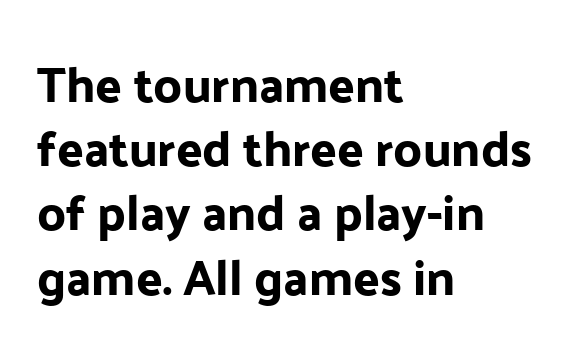
The lines sit at an ordinary, default distance from one another. Reading down the block, your eye returns to a fixed left position each line. Looks like regular typesetting: each glyph gets only the width it needs. Every character sits straight up, as roman type does. Tracking value appears to be zero — textbook default spacing.
